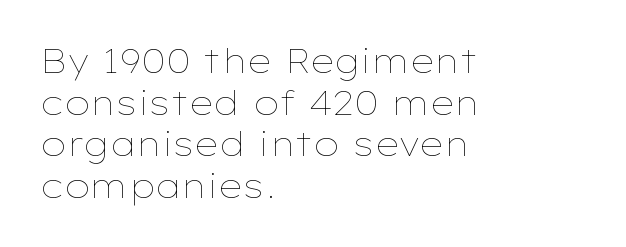
{"italic": "no", "bold": "no", "weight": "thin", "width": "wide", "stroke_contrast": "low", "x_height": "medium", "monospaced": "no", "underline": "no", "align": "left", "line_spacing": "normal", "line_spacing_ratio": 1.26, "letter_spacing": "normal", "letter_spacing_em": 0.0, "glyph_px": 33}
